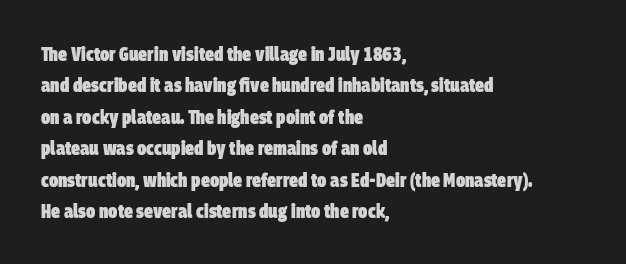
The image shows 20 px bold type; set left-aligned, normal line spacing (1.57x), normal letter spacing, not underlined.
